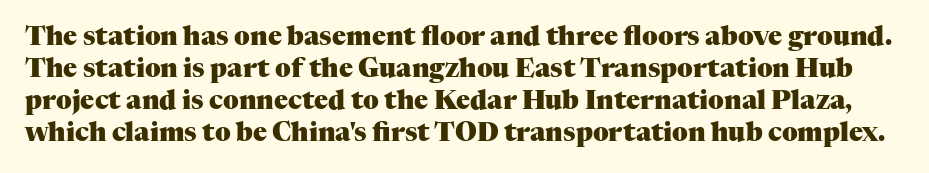
{"italic": "no", "bold": "yes", "underline": "no", "line_spacing_ratio": 1.23, "letter_spacing": "normal", "letter_spacing_em": 0.0, "glyph_px": 26}
